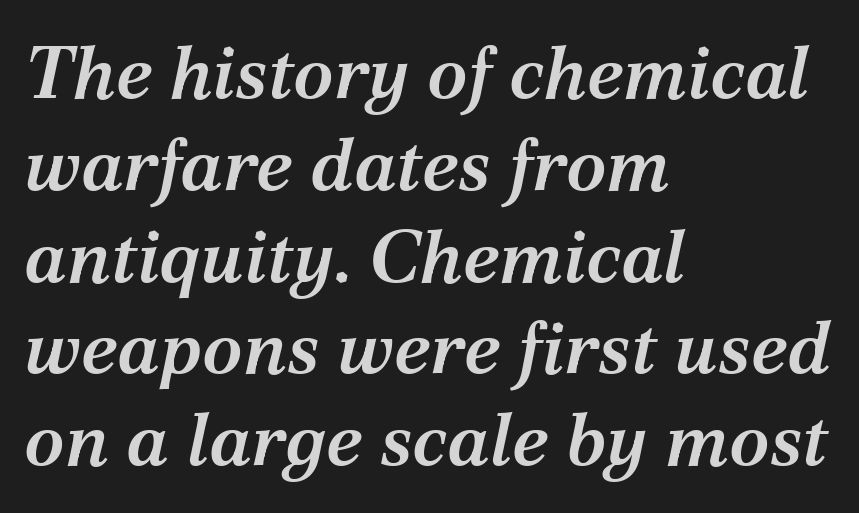
{"serif": "yes", "italic": "yes", "lean": "right", "slant_degrees": 12, "bold": "semi", "weight": "semibold", "width": "normal", "stroke_contrast": "medium", "x_height": "medium", "monospaced": "no", "underline": "no", "align": "left", "line_spacing_ratio": 1.24, "letter_spacing": "normal", "letter_spacing_em": 0.0, "glyph_px": 74}
